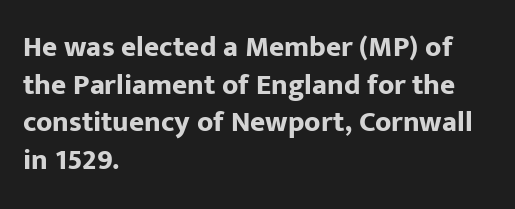
The image shows 29 px bold sans-serif type, upright; set left-aligned, normal line spacing (1.3x), normal letter spacing, not underlined; low stroke contrast and a medium x-height.
